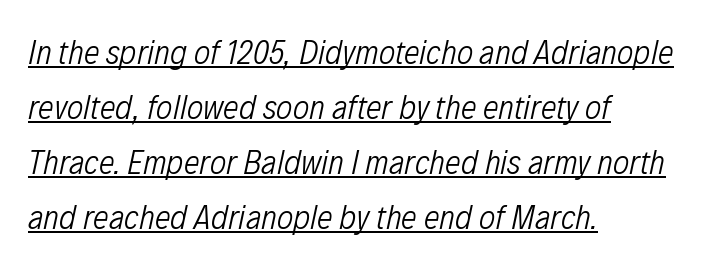
{"italic": "yes", "lean": "right", "slant_degrees": 12, "bold": "no", "weight": "light", "width": "condensed", "stroke_contrast": "low", "x_height": "medium", "monospaced": "no", "underline": "yes", "align": "left", "line_spacing": "normal", "line_spacing_ratio": 1.57, "letter_spacing": "normal", "letter_spacing_em": 0.0, "glyph_px": 35}
